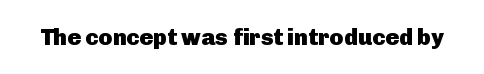
Q: Is the text bold? A: Yes.
Q: Is the text italic (slanted)? A: No, it is upright.
Q: Is the text underlined? A: No.
Q: Is the spacing between letters normal or unusually wide? A: Normal.
